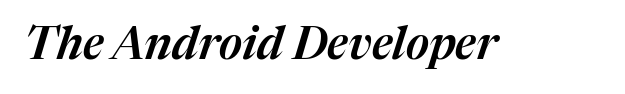
Notice how the stems are inclined rather than vertical — that's the hallmark of italics. Unmarked baselines from the first word to the last. You could call the tracking neutral — neither tight nor loose. The face used here is proportionally spaced, like ordinary book or web type.
